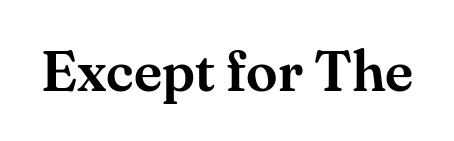
The image shows 57 px serif type, upright; set normal letter spacing, not underlined; medium stroke contrast and a small x-height.
